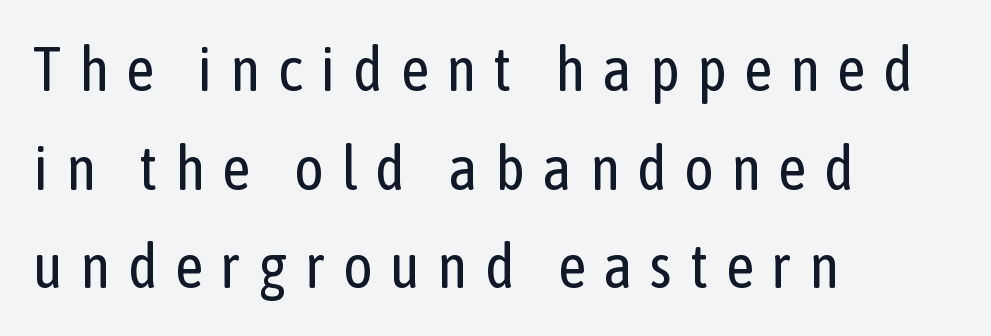
Vertical strokes here are truly vertical. One glance says typical: line gaps are just what's usual. Heaviness? Minimal to ordinary, like unemphasized prose. Beneath every word, the page is bare. Line starts are locked; line ends wander.
